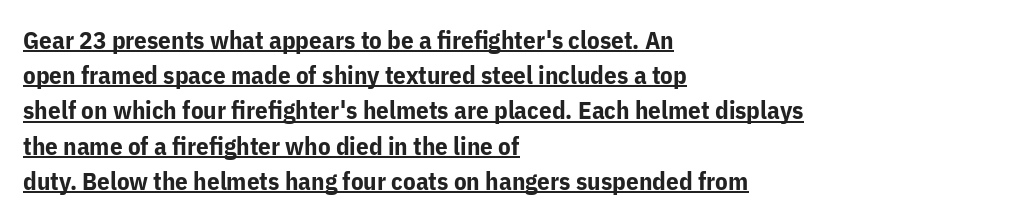
In CSS terms this would be text-align: left. Typographic density is high because the face is bold. The specimen includes a rule beneath the text block's lines. The rendering keeps characters at their native spacing. Posture: vertical.
